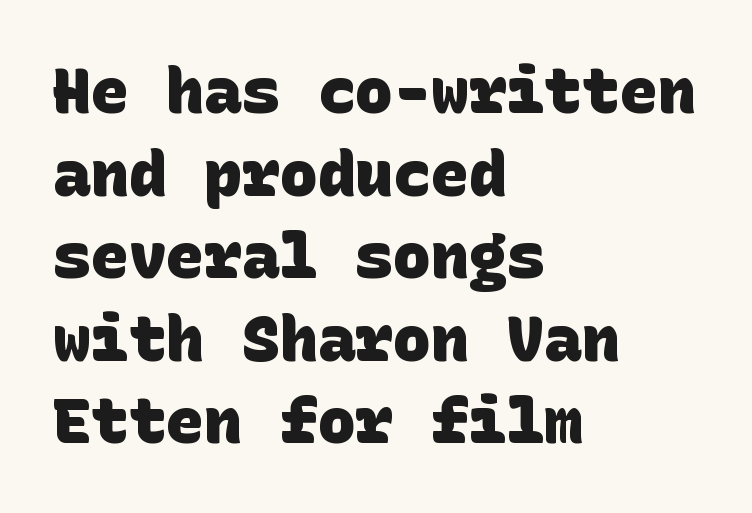
Q: Is the text bold? A: Yes.
Q: Is the typeface a serif or a sans-serif typeface? A: Sans-serif.
Q: Is the text underlined? A: No.
Q: How is the paragraph aligned? A: Left-aligned.
Q: Is the spacing between letters normal or unusually wide? A: Normal.
Q: Is the spacing between lines tight, normal or loose? A: Normal.
Q: Width (condensed, normal, or wide)? A: Normal.
Q: Stroke contrast? A: Low.
Q: x-height? A: Large.
